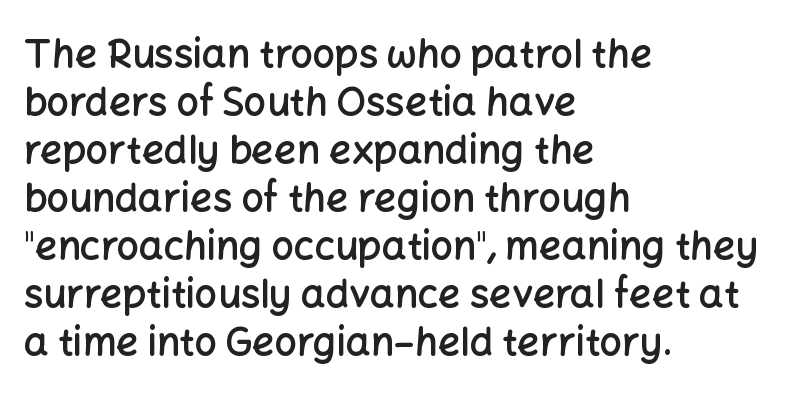
Q: Is the text bold? A: Semi-bold.
Q: Is the text italic (slanted)? A: No, it is upright.
Q: Is the typeface a serif or a sans-serif typeface? A: Sans-serif.
Q: Is the text underlined? A: No.
Q: How is the paragraph aligned? A: Left-aligned.
Q: Is the spacing between letters normal or unusually wide? A: Normal.
Q: Width (condensed, normal, or wide)? A: Normal.
Q: Stroke contrast? A: Low.
Q: x-height? A: Medium.
Q: Monospaced? A: No.
